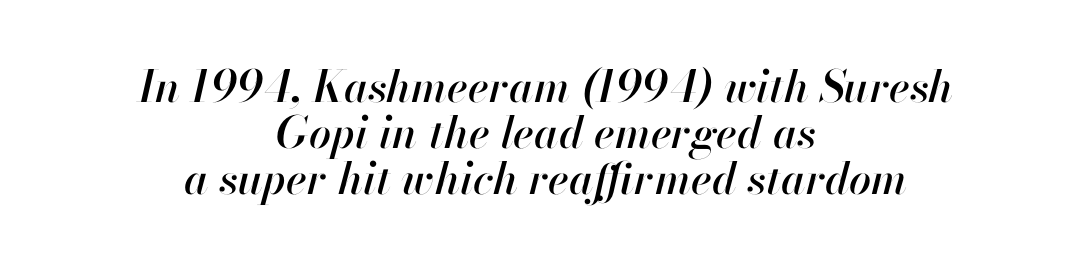
The image shows 44 px text type, italic (leaning right); set centered, tight line spacing (1.05x), normal letter spacing, not underlined; high stroke contrast and a small x-height.
